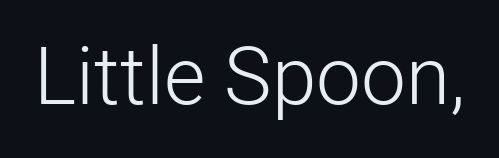
{"serif": "no", "italic": "no", "bold": "no", "weight": "light", "width": "normal", "stroke_contrast": "low", "x_height": "medium", "monospaced": "no", "underline": "no", "letter_spacing": "normal", "letter_spacing_em": 0.0, "glyph_px": 80}
